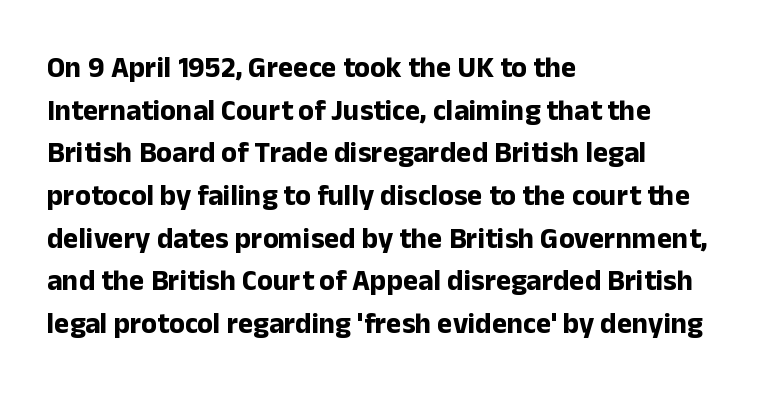
{"serif": "no", "italic": "no", "bold": "yes", "weight": "bold", "width": "normal", "stroke_contrast": "low", "x_height": "medium", "monospaced": "no", "underline": "no", "align": "left", "line_spacing": "normal", "line_spacing_ratio": 1.47, "letter_spacing": "normal", "letter_spacing_em": 0.0, "glyph_px": 29}
